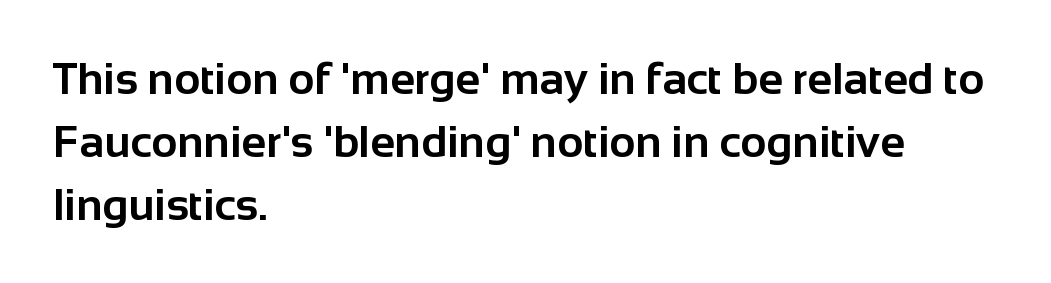
The image shows 45 px bold sans-serif type, upright; set left-aligned, normal line spacing (1.4x), normal letter spacing, not underlined; low stroke contrast and a medium x-height.
